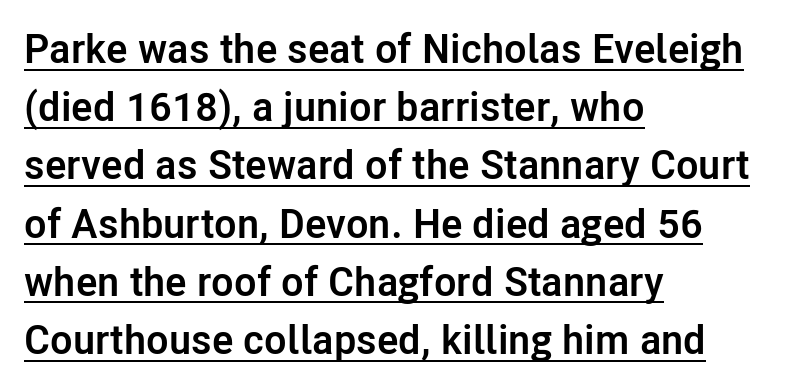
The lettering stays uniformly vertical, giving the passage a roman look. Varying glyph widths throughout — classic text-font behaviour. Honestly, the letter spacing is just normal — you wouldn't notice it. Pretty heavy lettering here — definitely bold. In terms of letterform style, serifs are entirely absent.
